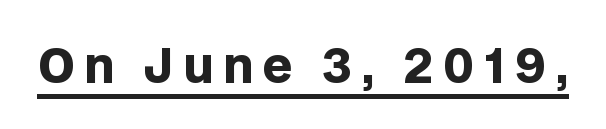
Q: Is the text bold? A: Yes.
Q: Is the text italic (slanted)? A: No, it is upright.
Q: Is the typeface a serif or a sans-serif typeface? A: Sans-serif.
Q: Is the text underlined? A: Yes.
Q: Is the spacing between letters normal or unusually wide? A: Unusually wide.
Q: Width (condensed, normal, or wide)? A: Normal.
Q: Stroke contrast? A: Low.
Q: x-height? A: Large.
Q: Monospaced? A: No.
